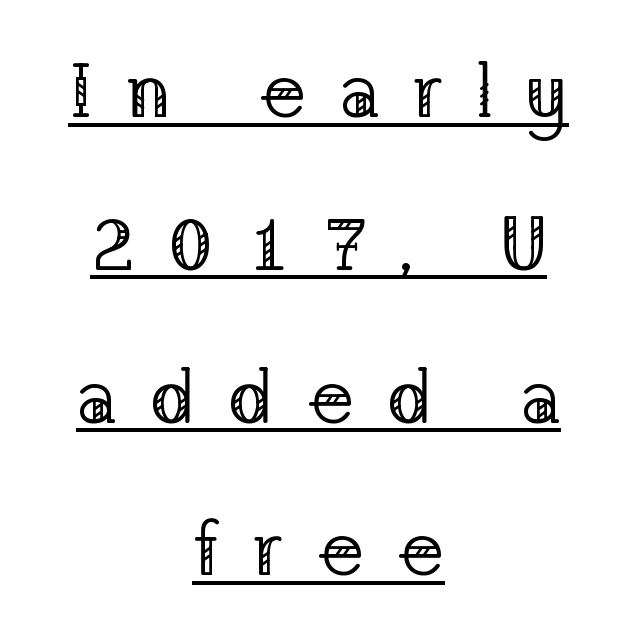
The image shows 76 px regular-weight serif type, upright; set centered, loose line spacing (2.01x), unusually wide letter spacing (+0.42 em), underlined; low stroke contrast and a medium x-height.
